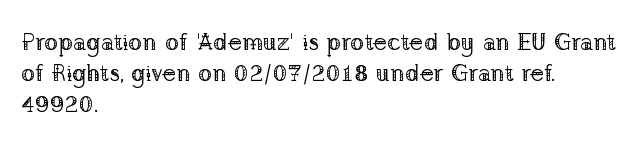
The ragged edge is on the right, which tells us the setting is flush left. The passage shown is not underscored anywhere. These lines were composed using upright roman letters. This sample uses plain, unmodified letter spacing. Reading down the column, the eye jumps a familiar distance to each next line.
